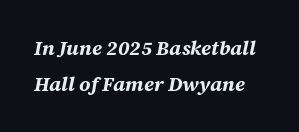
{"italic": "yes", "lean": "right", "slant_degrees": 12, "bold": "yes", "underline": "no", "line_spacing_ratio": 1.8, "letter_spacing": "normal", "letter_spacing_em": 0.0, "glyph_px": 20}
